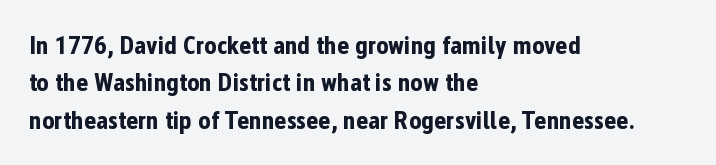
The image shows 26 px bold type, upright; set left-aligned, normal line spacing (1.44x), normal letter spacing, not underlined.
